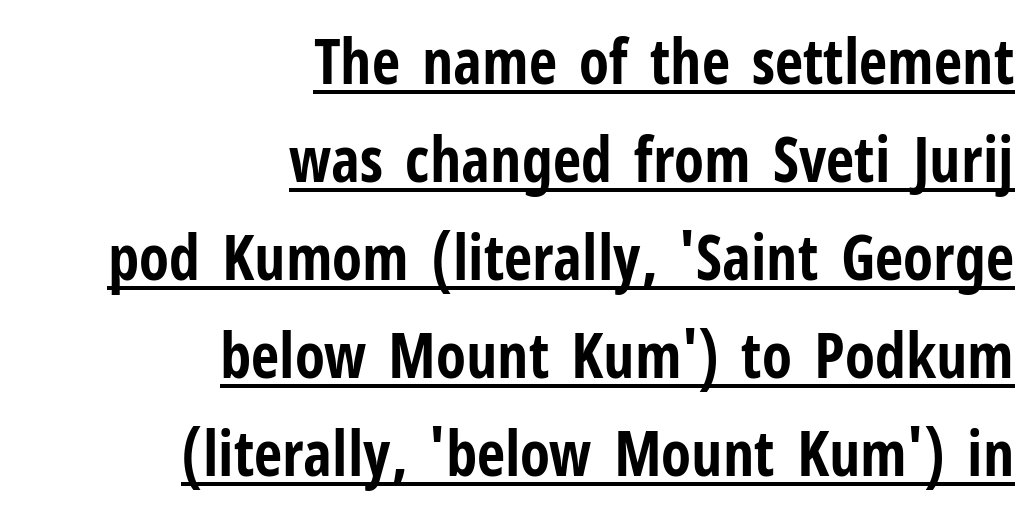
{"serif": "no", "italic": "no", "bold": "yes", "weight": "bold", "width": "condensed", "stroke_contrast": "low", "x_height": "medium", "monospaced": "no", "underline": "yes", "align": "right", "line_spacing": "normal", "line_spacing_ratio": 1.58, "letter_spacing": "normal", "letter_spacing_em": 0.0, "glyph_px": 62}
